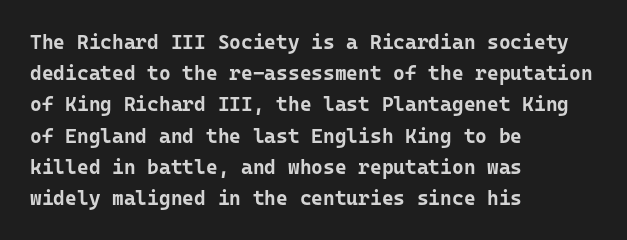
The image shows 20 px bold type, upright; set left-aligned, normal line spacing (1.56x), normal letter spacing, not underlined.
